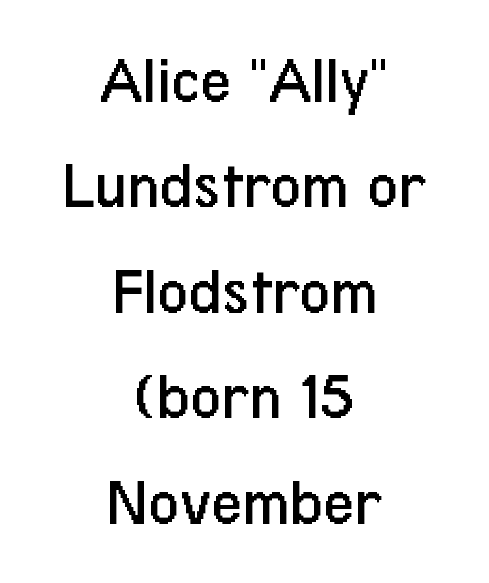
Is this a fixed-width face? No — the glyphs have proportional, varying widths. Leading matches the norm, producing a regular column. The typesetting does not lean heavy: it is not bold. These lines are centered, leaving both edges ragged. Here the glyphs are tracked normally, forming tight word shapes. The zone under the glyphs is completely vacant.
